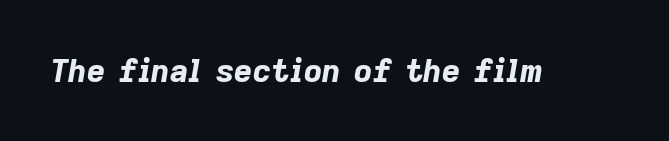
The image shows 32 px bold type, italic (leaning right); set normal letter spacing, not underlined; low stroke contrast and a medium x-height.
